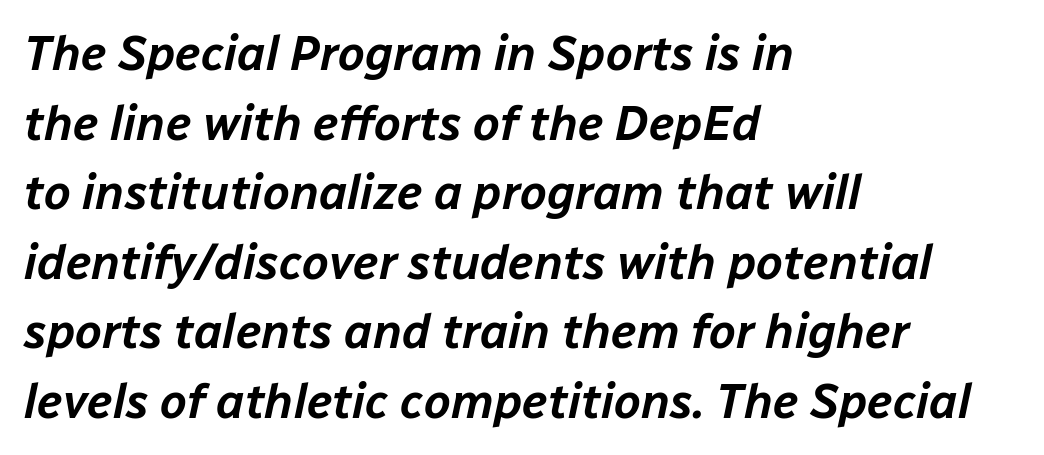
Q: Is the text italic (slanted)? A: Yes, it leans right by about 12 degrees.
Q: Is the text underlined? A: No.
Q: How is the paragraph aligned? A: Left-aligned.
Q: Is the spacing between letters normal or unusually wide? A: Normal.
Q: Is the spacing between lines tight, normal or loose? A: Normal.
Q: Width (condensed, normal, or wide)? A: Normal.
Q: Stroke contrast? A: Low.
Q: x-height? A: Medium.
Q: Monospaced? A: No.
